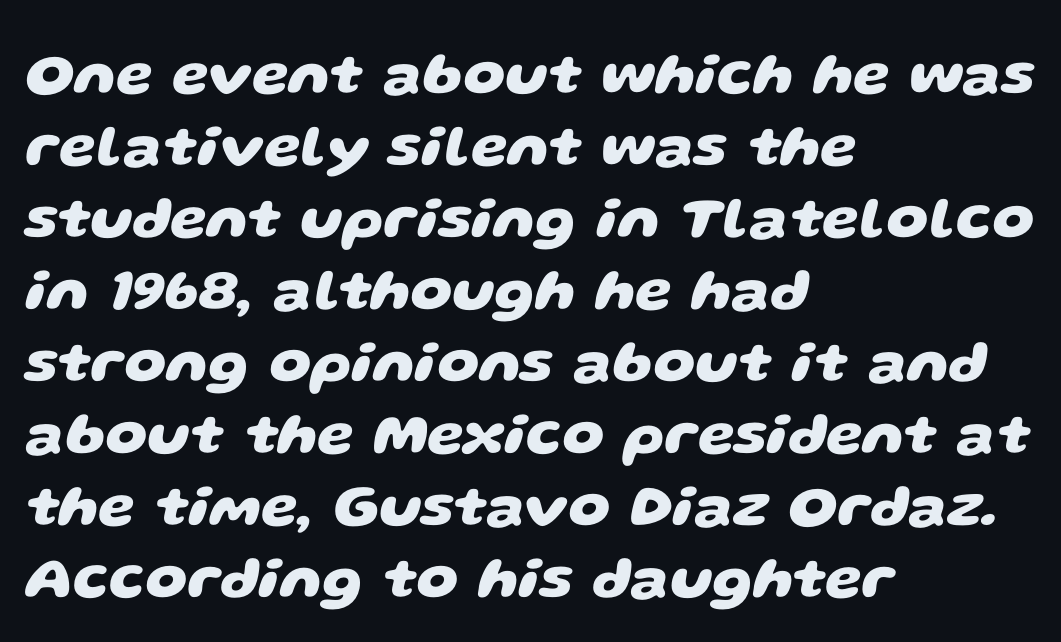
The image shows 59 px heavy, wide sans-serif type; set left-aligned, line spacing 1.22x, normal letter spacing, not underlined; low stroke contrast and a large x-height.
